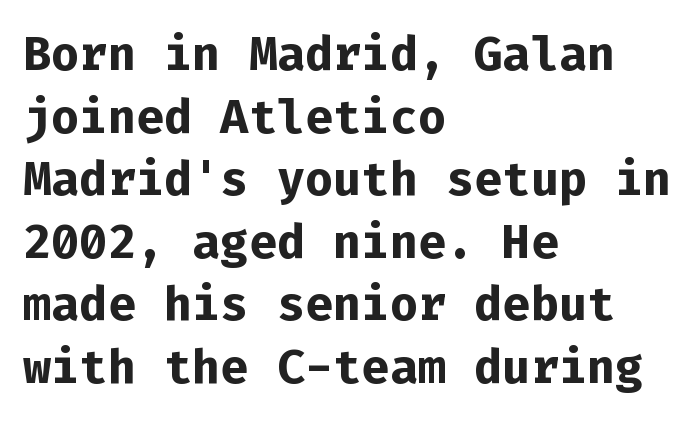
The image shows 47 px bold sans-serif type, upright, monospaced; set left-aligned, normal line spacing (1.33x), normal letter spacing, not underlined; low stroke contrast and a medium x-height.
